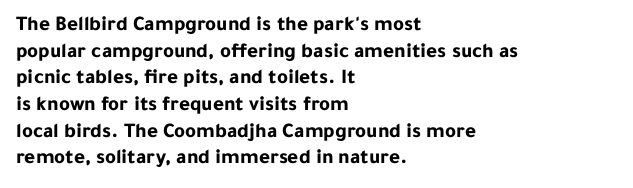
The image shows 21 px bold type, upright; set left-aligned, normal line spacing (1.27x), normal letter spacing, not underlined.
